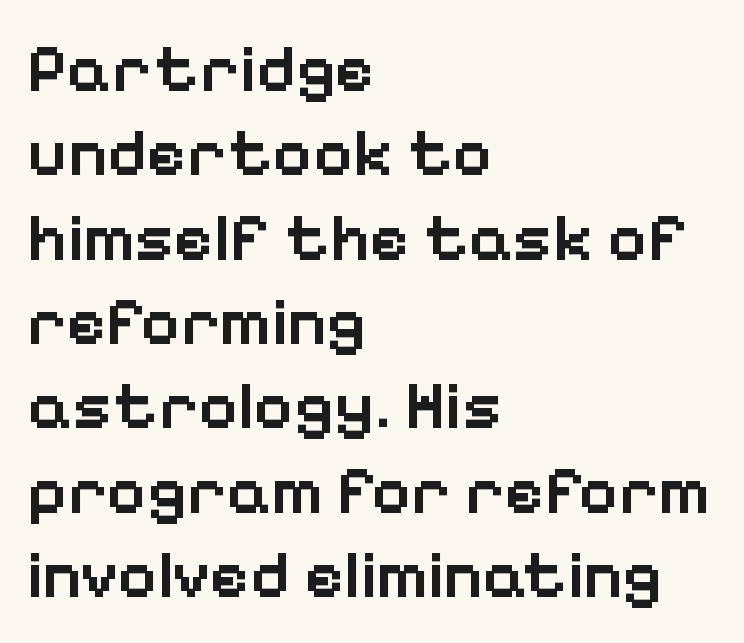
The image shows 68 px semibold sans-serif type, upright; set left-aligned, line spacing 1.24x, normal letter spacing, not underlined; low stroke contrast and a medium x-height.
